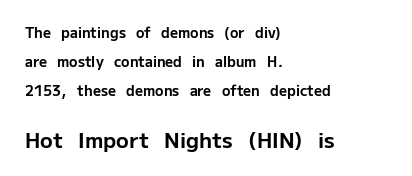
{"italic": "no", "bold": "yes", "underline": "no", "align": "left", "line_spacing": "loose", "line_spacing_ratio": 2.07, "letter_spacing": "normal", "letter_spacing_em": 0.0, "larger_block": "second", "size_ratio": 1.5, "glyph_px": 21}
